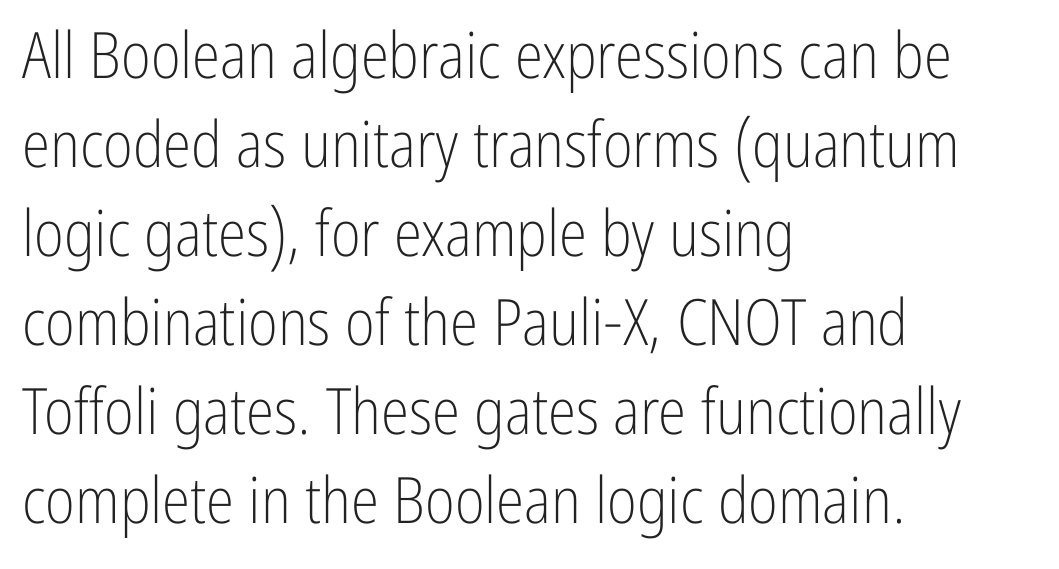
Caption: multi-line text, flush left, ragged right. The strokes are not fattened; the text isn't bold. Observe the ordinary spacing: letters are neighbours, not strangers. Varying glyph widths throughout — classic text-font behaviour. Normally led — the rows are evenly, conventionally spaced.
